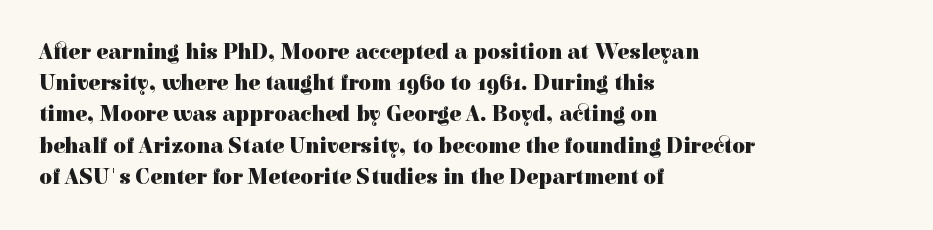
The image shows 22 px bold type, upright; set left-aligned, normal line spacing (1.42x), normal letter spacing, not underlined.
